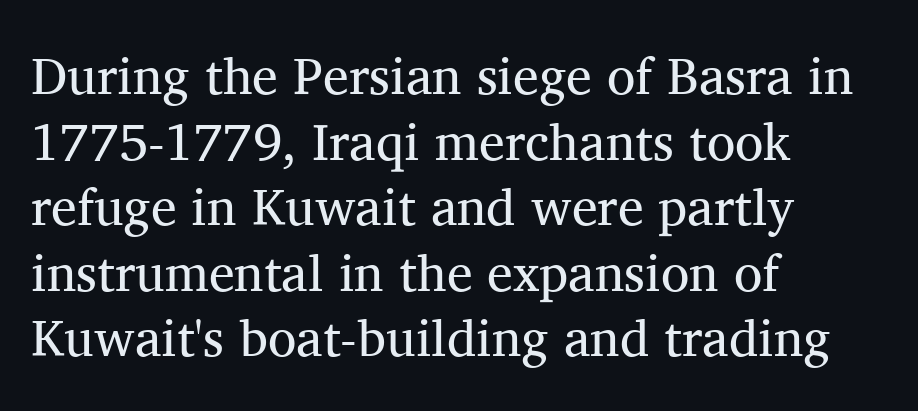
Q: Is the text bold? A: No.
Q: Is the text italic (slanted)? A: No, it is upright.
Q: Is the typeface a serif or a sans-serif typeface? A: Serif.
Q: Is the text underlined? A: No.
Q: How is the paragraph aligned? A: Left-aligned.
Q: Is the spacing between letters normal or unusually wide? A: Normal.
Q: Is the spacing between lines tight, normal or loose? A: Normal.
Q: Width (condensed, normal, or wide)? A: Normal.
Q: Stroke contrast? A: Medium.
Q: x-height? A: Medium.
Q: Monospaced? A: No.
